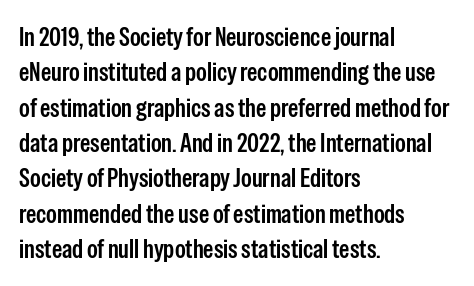
Q: Is the text bold? A: Semi-bold.
Q: Is the text italic (slanted)? A: No, it is upright.
Q: Is the text underlined? A: No.
Q: How is the paragraph aligned? A: Left-aligned.
Q: Is the spacing between letters normal or unusually wide? A: Normal.
Q: Is the spacing between lines tight, normal or loose? A: Normal.
